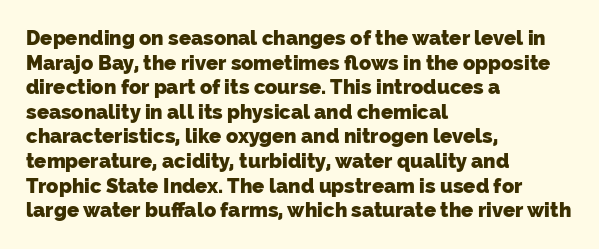
The image shows 20 px bold type; set left-aligned, line spacing 1.23x, normal letter spacing, not underlined.
